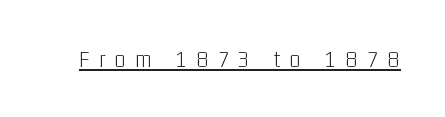
{"italic": "no", "bold": "no", "underline": "yes", "letter_spacing": "wide", "letter_spacing_em": 0.42, "glyph_px": 24}
